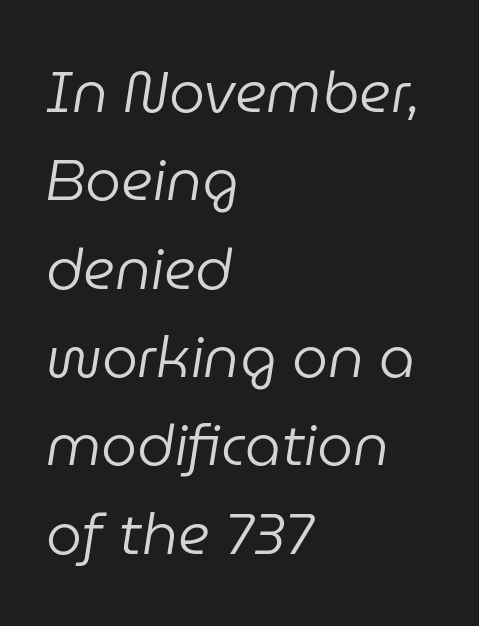
Q: Is the text bold? A: No.
Q: Is the text italic (slanted)? A: Yes, it leans right by about 9 degrees.
Q: Is the text underlined? A: No.
Q: How is the paragraph aligned? A: Left-aligned.
Q: Is the spacing between letters normal or unusually wide? A: Normal.
Q: Is the spacing between lines tight, normal or loose? A: Normal.
Q: Width (condensed, normal, or wide)? A: Normal.
Q: Stroke contrast? A: Low.
Q: x-height? A: Medium.
Q: Monospaced? A: No.
